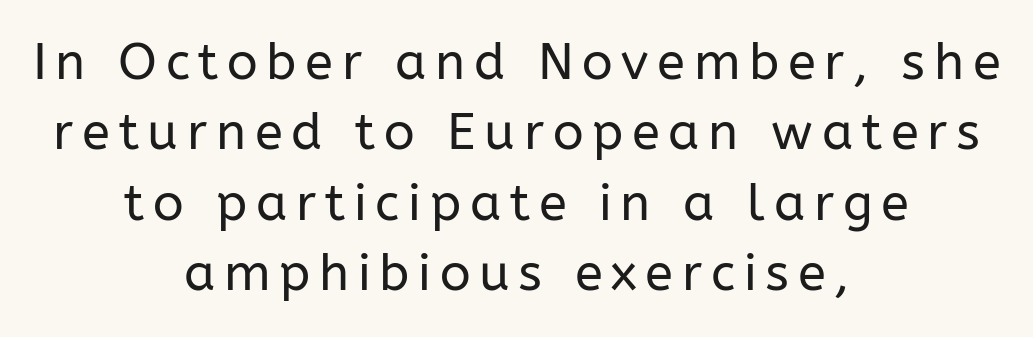
Q: Is the text bold? A: No.
Q: Is the text italic (slanted)? A: No, it is upright.
Q: Is the typeface a serif or a sans-serif typeface? A: Sans-serif.
Q: Is the text underlined? A: No.
Q: How is the paragraph aligned? A: Centered.
Q: Is the spacing between lines tight, normal or loose? A: Normal.
Q: Width (condensed, normal, or wide)? A: Normal.
Q: Stroke contrast? A: Low.
Q: x-height? A: Medium.
Q: Monospaced? A: No.
